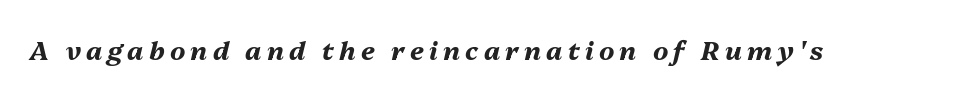
{"italic": "yes", "lean": "right", "slant_degrees": 13, "bold": "yes", "underline": "no", "letter_spacing": "wide", "letter_spacing_em": 0.2, "glyph_px": 26}
